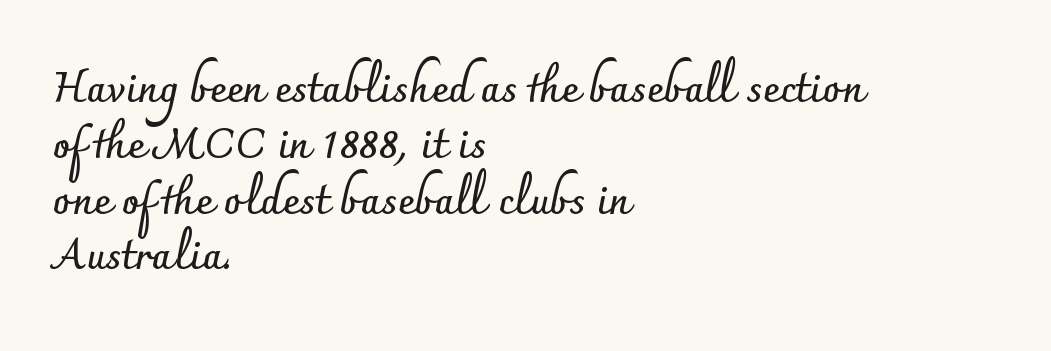
The image shows 41 px semibold sans-serif type; set left-aligned, normal line spacing (1.36x), normal letter spacing, not underlined; low stroke contrast and a small x-height.
